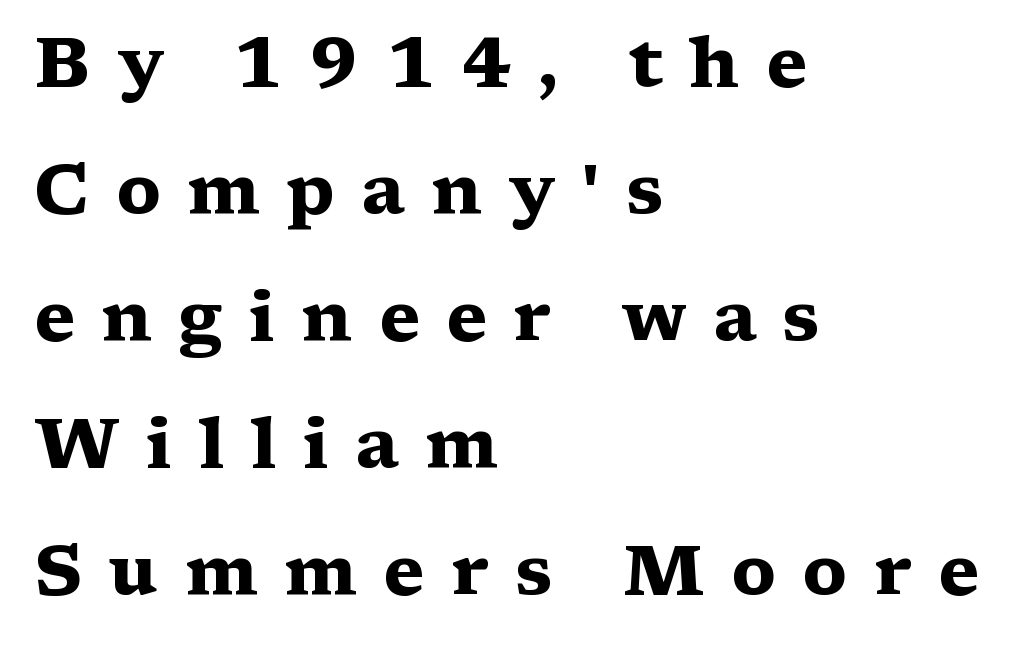
Q: Is the text bold? A: Yes.
Q: Is the text italic (slanted)? A: No, it is upright.
Q: Is the typeface a serif or a sans-serif typeface? A: Serif.
Q: Is the text underlined? A: No.
Q: How is the paragraph aligned? A: Left-aligned.
Q: Is the spacing between letters normal or unusually wide? A: Unusually wide.
Q: Width (condensed, normal, or wide)? A: Wide.
Q: Stroke contrast? A: Medium.
Q: x-height? A: Medium.
Q: Monospaced? A: No.
